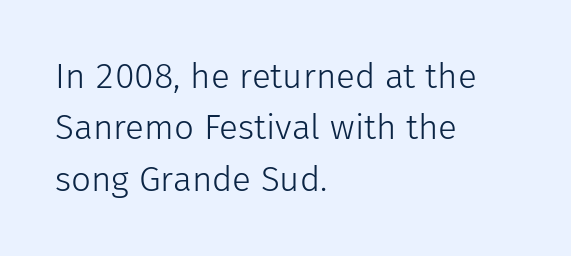
{"serif": "no", "italic": "no", "bold": "no", "weight": "light", "width": "normal", "stroke_contrast": "low", "x_height": "medium", "monospaced": "no", "underline": "no", "align": "left", "line_spacing": "normal", "line_spacing_ratio": 1.47, "letter_spacing": "normal", "letter_spacing_em": 0.0, "glyph_px": 35}
